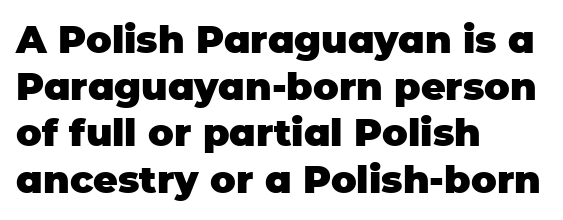
The image shows 38 px heavy sans-serif type, upright; set left-aligned, line spacing 1.23x, normal letter spacing, not underlined; low stroke contrast and a large x-height.
